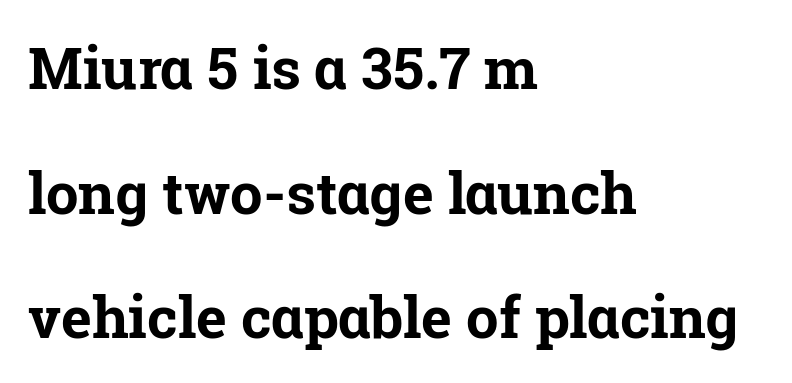
{"serif": "yes", "italic": "no", "bold": "yes", "weight": "bold", "width": "normal", "stroke_contrast": "low", "x_height": "medium", "monospaced": "no", "underline": "no", "align": "left", "line_spacing": "loose", "line_spacing_ratio": 2.15, "letter_spacing": "normal", "letter_spacing_em": 0.0, "glyph_px": 58}
